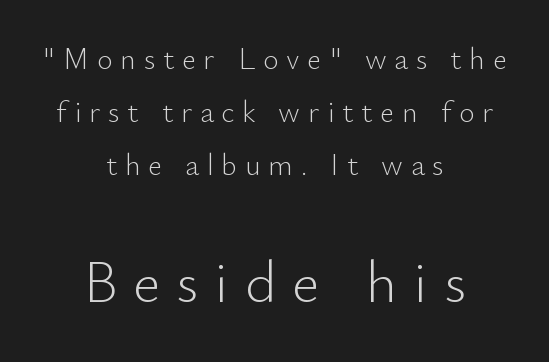
The image shows 60 px light sans-serif type, upright; set centered, line spacing 1.76x, unusually wide letter spacing (+0.26 em), not underlined; the second (bottom) block is 2.0x larger; low stroke contrast and a small x-height.
